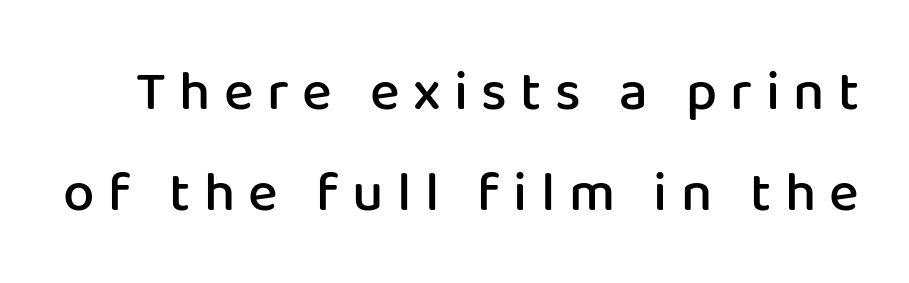
A somewhat darkened texture: the type is semibold rather than bold. The line texture is sparse and dotted thanks to wide tracking. This rendering features lettering with no underline. The letters advance in unequal steps, a hallmark of proportional type.
